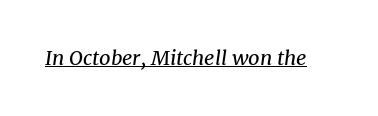
The image shows 20 px text type, italic (leaning right); set normal letter spacing, underlined.
